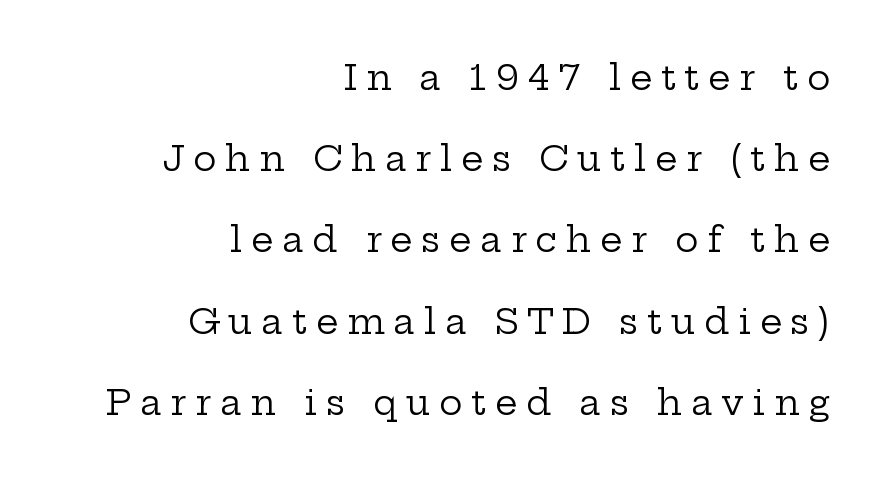
Q: Is the text bold? A: No.
Q: Is the text italic (slanted)? A: No, it is upright.
Q: Is the typeface a serif or a sans-serif typeface? A: Serif.
Q: Is the text underlined? A: No.
Q: How is the paragraph aligned? A: Right-aligned.
Q: Is the spacing between letters normal or unusually wide? A: Unusually wide.
Q: Is the spacing between lines tight, normal or loose? A: Loose.
Q: Width (condensed, normal, or wide)? A: Wide.
Q: Stroke contrast? A: Low.
Q: x-height? A: Medium.
Q: Monospaced? A: No.
